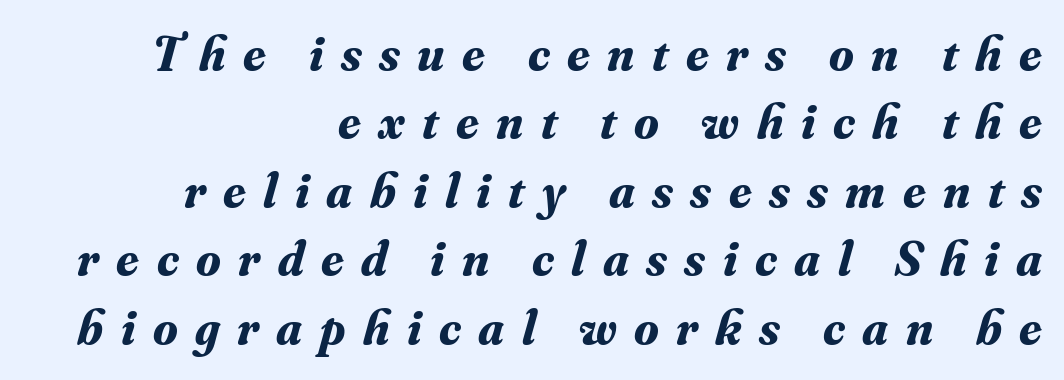
Q: Is the text bold? A: Yes.
Q: Is the text italic (slanted)? A: Yes, it leans right by about 16 degrees.
Q: Is the typeface a serif or a sans-serif typeface? A: Serif.
Q: Is the text underlined? A: No.
Q: How is the paragraph aligned? A: Right-aligned.
Q: Is the spacing between letters normal or unusually wide? A: Unusually wide.
Q: Is the spacing between lines tight, normal or loose? A: Normal.
Q: Width (condensed, normal, or wide)? A: Normal.
Q: Stroke contrast? A: Medium.
Q: x-height? A: Small.
Q: Monospaced? A: No.
